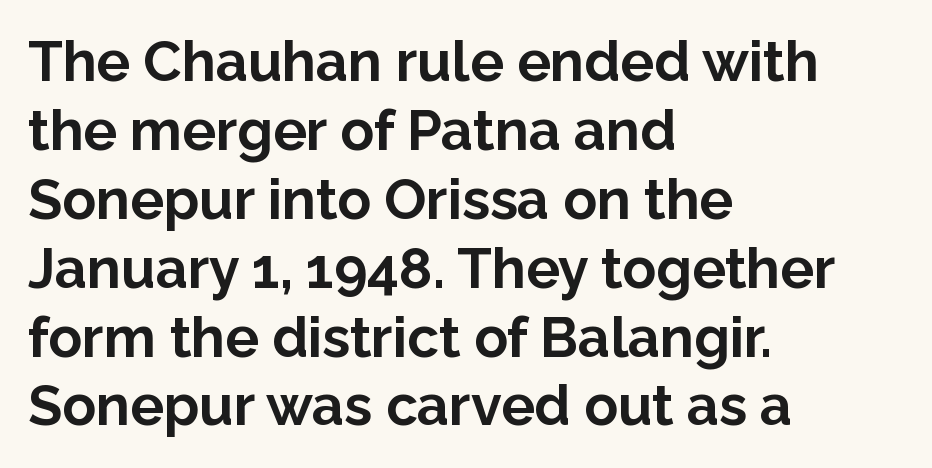
The image shows 56 px bold sans-serif type, upright; set left-aligned, line spacing 1.23x, normal letter spacing, not underlined; low stroke contrast and a medium x-height.
